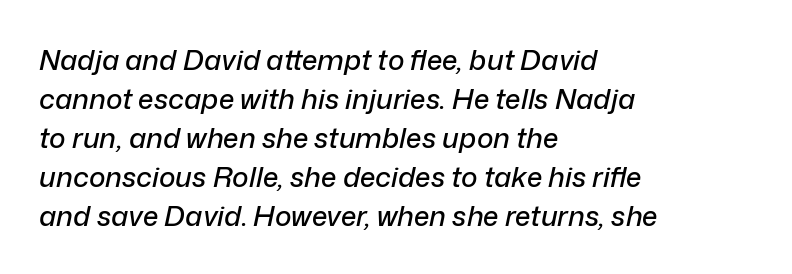
The image shows 28 px text type, italic (leaning right); set left-aligned, normal line spacing (1.39x), normal letter spacing, not underlined; low stroke contrast and a medium x-height.
